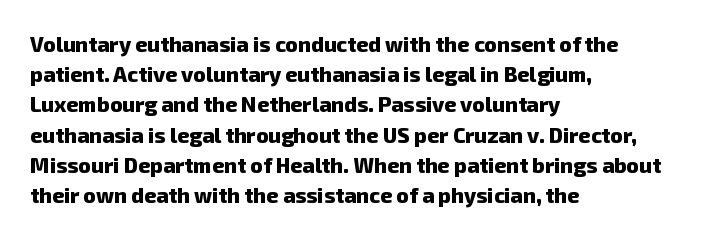
There is no visible air inserted between adjacent glyphs. The text block is weighted toward the left margin, trailing off unevenly rightward. Words float on clear page, feet unadorned. Vertical spacing — default. Students, this is bold: see how much ink each stroke carries.
